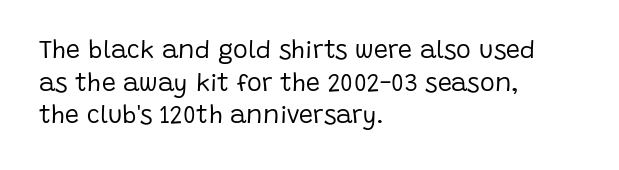
The image shows 25 px text type, upright; set left-aligned, normal line spacing (1.31x), normal letter spacing, not underlined.
